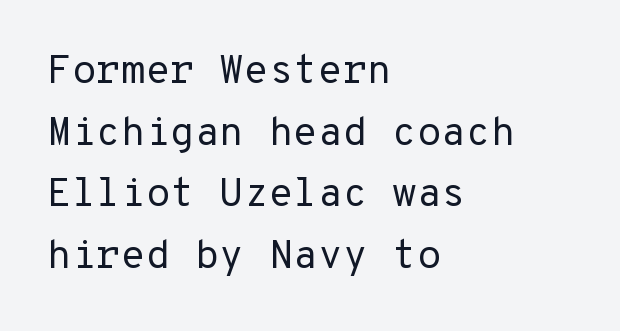
The image shows 40 px regular-weight sans-serif type, upright; set left-aligned, normal line spacing (1.54x), normal letter spacing, not underlined; low stroke contrast and a medium x-height.
